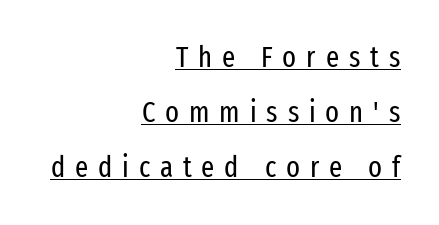
The strokes are not fattened; the text isn't bold. Unlike italic type, these characters show no tilt at all. The passage shown is typed in a proportional face where columns would drift. The rendering uses a large line-height, opening up the rows. A typesetter would label this face a sans.
